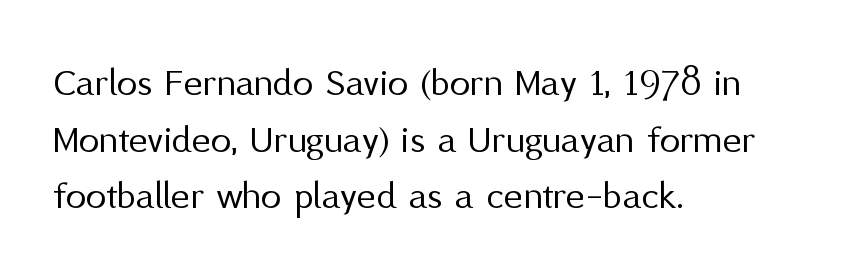
{"serif": "no", "italic": "no", "bold": "no", "weight": "regular", "width": "normal", "stroke_contrast": "medium", "x_height": "medium", "monospaced": "no", "underline": "no", "align": "left", "line_spacing": "normal", "line_spacing_ratio": 1.38, "letter_spacing": "normal", "letter_spacing_em": 0.0, "glyph_px": 41}
